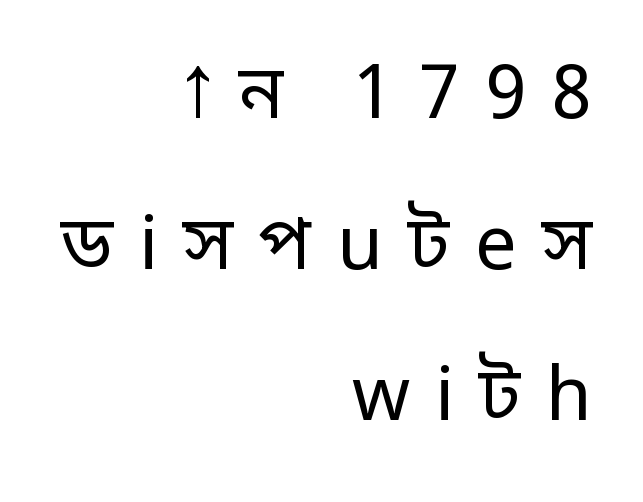
Q: Is the text bold? A: No.
Q: Is the text italic (slanted)? A: No, it is upright.
Q: Is the typeface a serif or a sans-serif typeface? A: Sans-serif.
Q: Is the text underlined? A: No.
Q: How is the paragraph aligned? A: Right-aligned.
Q: Is the spacing between letters normal or unusually wide? A: Unusually wide.
Q: Is the spacing between lines tight, normal or loose? A: Loose.
Q: Width (condensed, normal, or wide)? A: Normal.
Q: Stroke contrast? A: Low.
Q: x-height? A: Medium.
Q: Monospaced? A: No.
